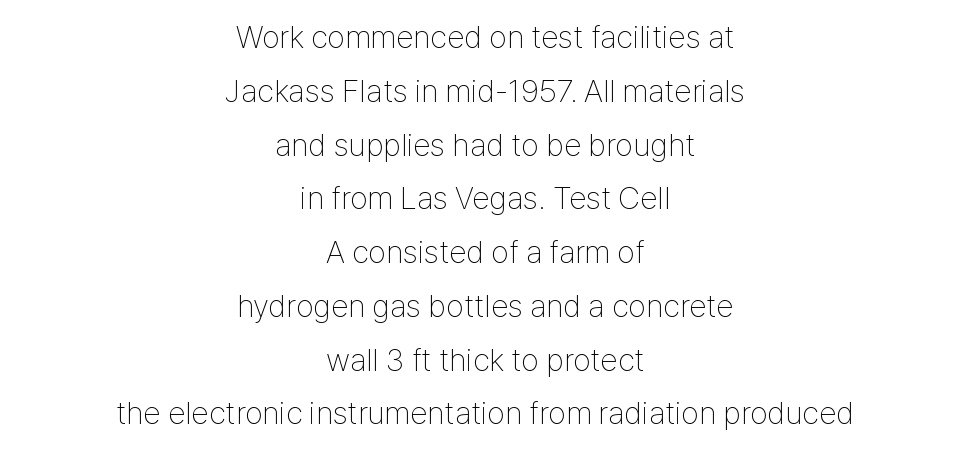
{"serif": "no", "italic": "no", "bold": "no", "weight": "thin", "width": "condensed", "stroke_contrast": "low", "x_height": "medium", "monospaced": "no", "underline": "no", "align": "center", "line_spacing": "normal", "line_spacing_ratio": 1.68, "letter_spacing": "normal", "letter_spacing_em": 0.0, "glyph_px": 32}
